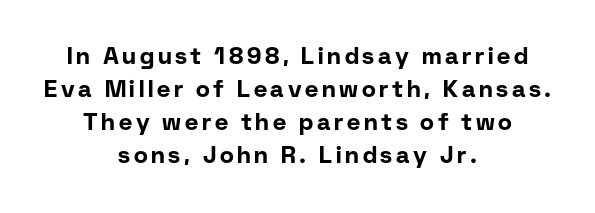
Q: Is the text bold? A: Yes.
Q: Is the text italic (slanted)? A: No, it is upright.
Q: Is the text underlined? A: No.
Q: How is the paragraph aligned? A: Centered.
Q: Is the spacing between lines tight, normal or loose? A: Normal.
